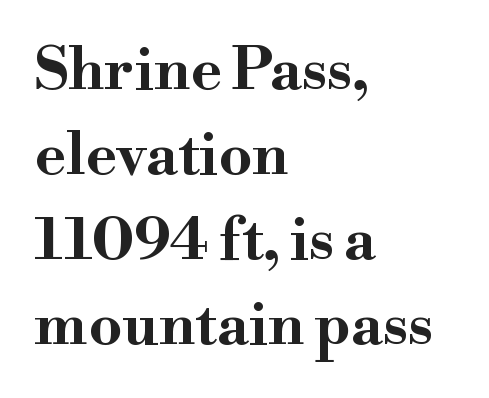
Typographic density is high because the face is bold. The passage shown is typeset with a serif family. Spacing between characters is what you'd get straight out of the box. If you drew a line through each stem, it would be perfectly vertical. The rendering uses natural spacing where letterforms have individual widths. Clear beneath every line of the passage.
